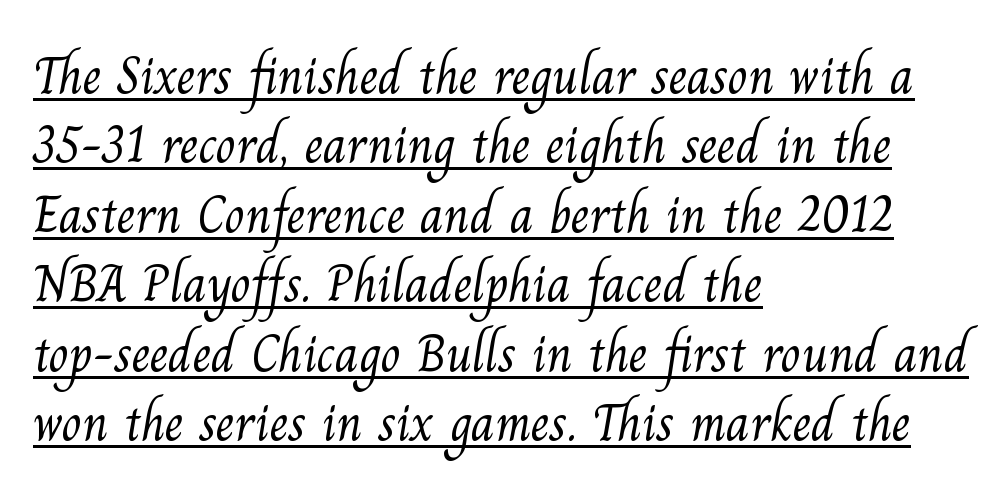
The image shows 53 px light serif type; set left-aligned, normal line spacing (1.31x), normal letter spacing, underlined; medium stroke contrast and a small x-height.
